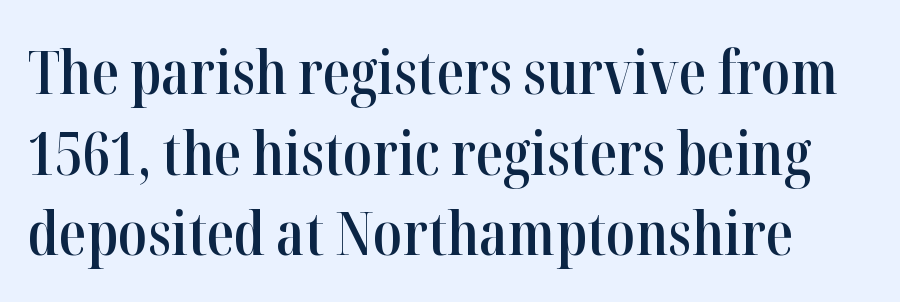
The image shows 61 px semibold, condensed serif type, upright; set normal line spacing (1.32x), normal letter spacing, not underlined; high stroke contrast and a medium x-height.
